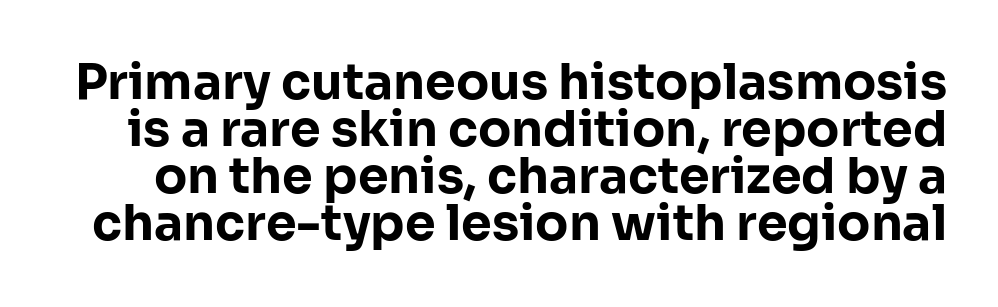
{"serif": "no", "italic": "no", "bold": "yes", "weight": "bold", "width": "normal", "stroke_contrast": "low", "x_height": "medium", "monospaced": "no", "underline": "no", "line_spacing": "tight", "line_spacing_ratio": 0.96, "letter_spacing": "normal", "letter_spacing_em": 0.0, "glyph_px": 49}
